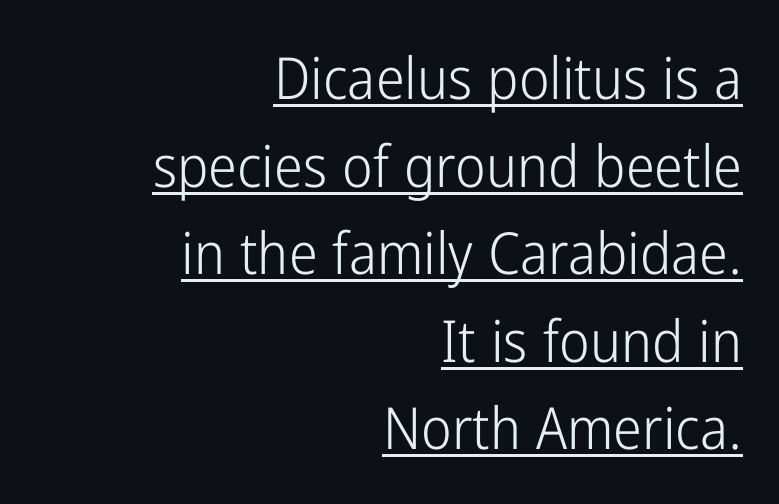
Q: Is the text bold? A: No.
Q: Is the text italic (slanted)? A: No, it is upright.
Q: Is the typeface a serif or a sans-serif typeface? A: Sans-serif.
Q: Is the text underlined? A: Yes.
Q: How is the paragraph aligned? A: Right-aligned.
Q: Is the spacing between letters normal or unusually wide? A: Normal.
Q: Is the spacing between lines tight, normal or loose? A: Normal.
Q: Width (condensed, normal, or wide)? A: Condensed.
Q: Stroke contrast? A: Low.
Q: x-height? A: Medium.
Q: Monospaced? A: No.
